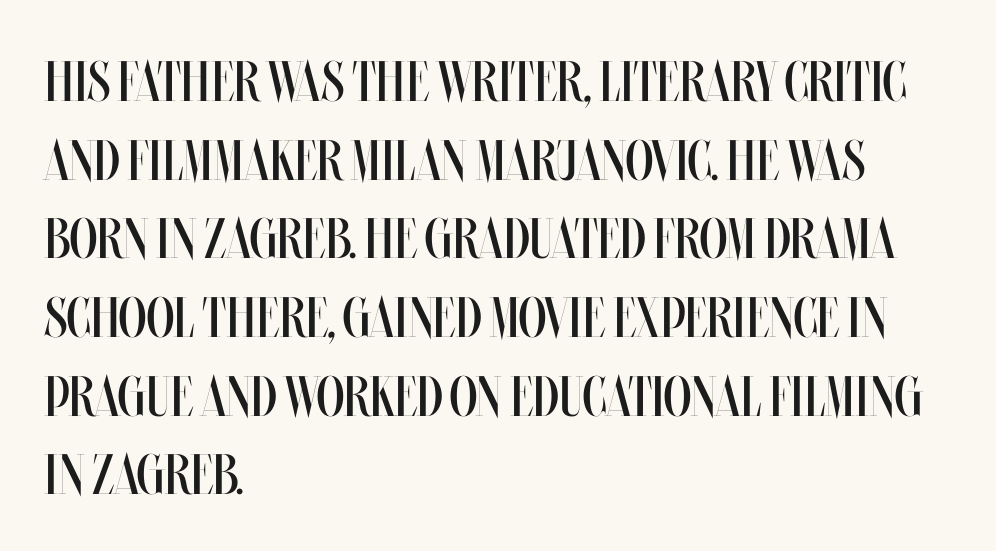
{"italic": "no", "bold": "no", "weight": "regular", "width": "condensed", "stroke_contrast": "medium", "x_height": "large", "monospaced": "no", "underline": "no", "align": "left", "line_spacing": "normal", "line_spacing_ratio": 1.38, "letter_spacing": "normal", "letter_spacing_em": 0.0, "glyph_px": 57}
